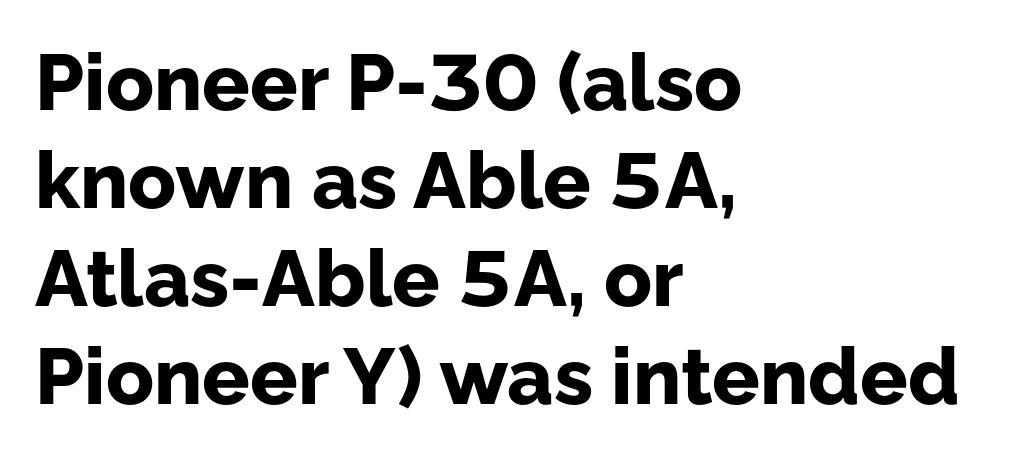
Q: Is the text bold? A: Yes.
Q: Is the text italic (slanted)? A: No, it is upright.
Q: Is the typeface a serif or a sans-serif typeface? A: Sans-serif.
Q: Is the text underlined? A: No.
Q: How is the paragraph aligned? A: Left-aligned.
Q: Is the spacing between letters normal or unusually wide? A: Normal.
Q: Width (condensed, normal, or wide)? A: Normal.
Q: Stroke contrast? A: Low.
Q: x-height? A: Medium.
Q: Monospaced? A: No.
